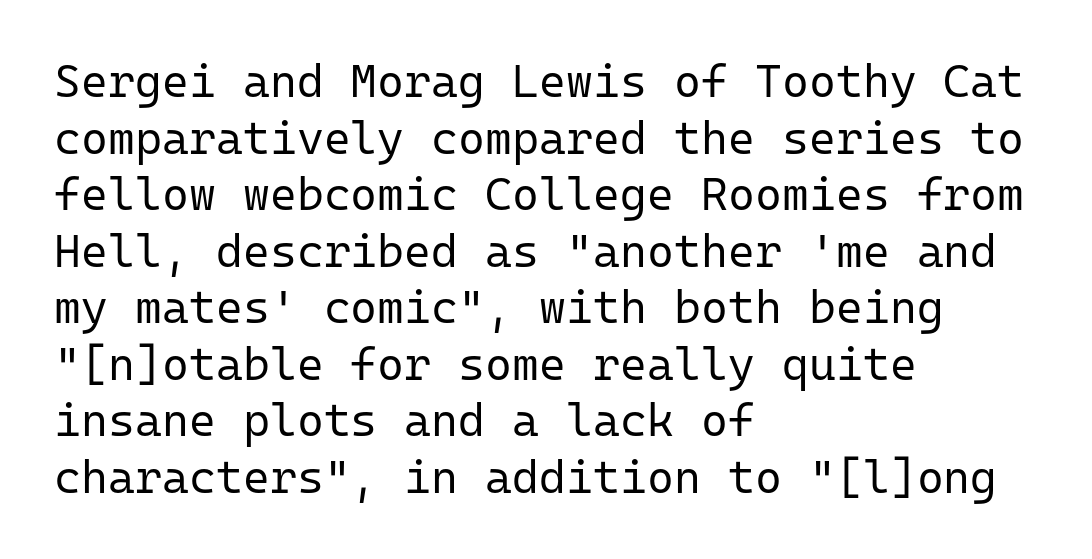
The image shows 46 px regular-weight sans-serif type, upright, monospaced; set left-aligned, line spacing 1.23x, normal letter spacing, not underlined; low stroke contrast and a medium x-height.
